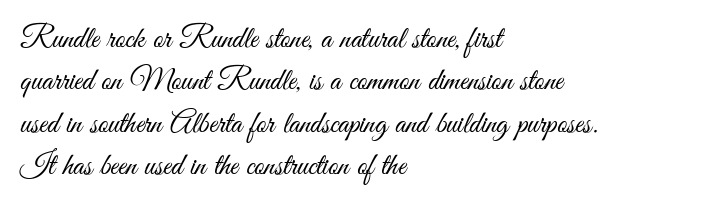
No extra ink here — the face is not bold. The passage is arranged the way most books set body copy — flush left. Do the characters align in a grid? No, the font is proportional. Clear beneath every line of the passage. The letterforms sit shoulder to shoulder at normal distance.
